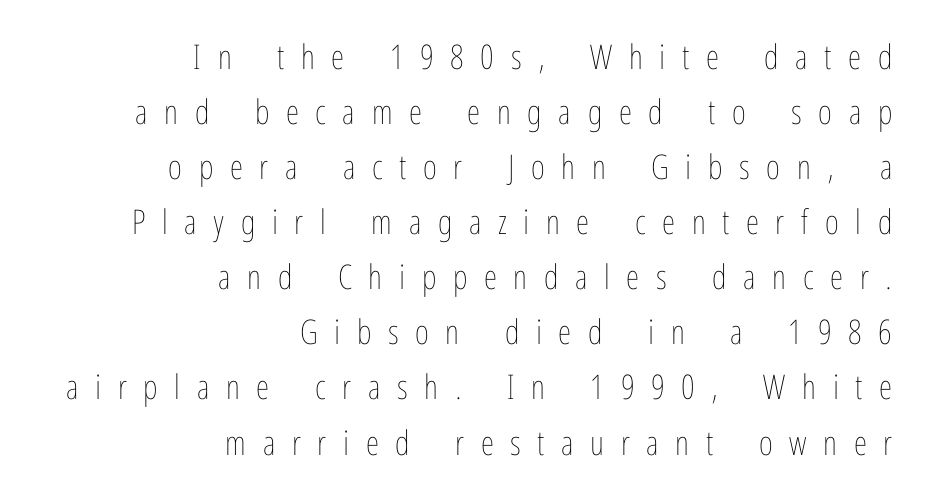
Q: Is the text bold? A: No.
Q: Is the text italic (slanted)? A: No, it is upright.
Q: Is the text underlined? A: No.
Q: How is the paragraph aligned? A: Right-aligned.
Q: Is the spacing between letters normal or unusually wide? A: Unusually wide.
Q: Is the spacing between lines tight, normal or loose? A: Normal.
Q: Width (condensed, normal, or wide)? A: Condensed.
Q: Stroke contrast? A: Low.
Q: x-height? A: Medium.
Q: Monospaced? A: No.
